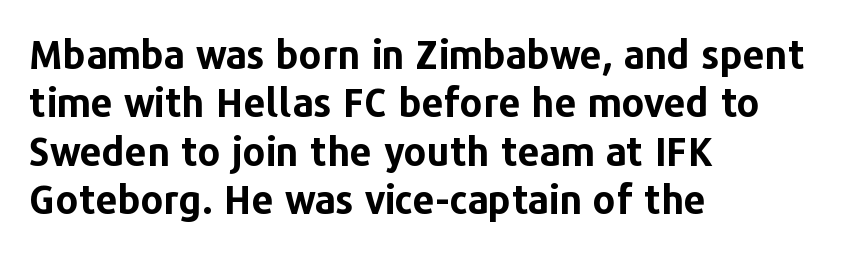
The gap between lines stays unmarked. Nothing unusual about the tracking: characters are spaced as the font intends. Looks like regular typesetting: each glyph gets only the width it needs. In terms of letterform style, serifs are entirely absent.
